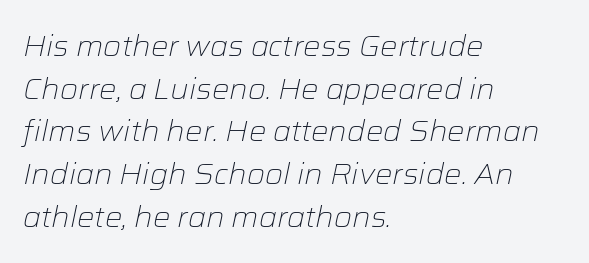
Q: Is the text bold? A: No.
Q: Is the text italic (slanted)? A: Yes, it leans right by about 12 degrees.
Q: Is the text underlined? A: No.
Q: How is the paragraph aligned? A: Left-aligned.
Q: Is the spacing between letters normal or unusually wide? A: Normal.
Q: Is the spacing between lines tight, normal or loose? A: Normal.
Q: Width (condensed, normal, or wide)? A: Normal.
Q: Stroke contrast? A: Low.
Q: x-height? A: Medium.
Q: Monospaced? A: No.
